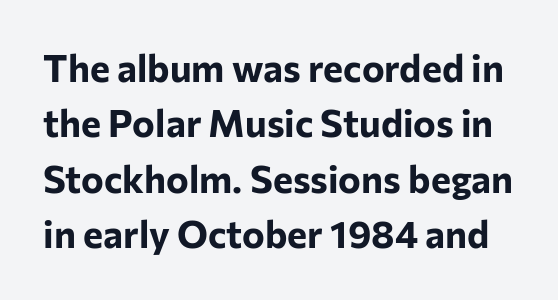
{"serif": "no", "italic": "no", "bold": "yes", "weight": "bold", "width": "normal", "stroke_contrast": "low", "x_height": "medium", "monospaced": "no", "underline": "no", "line_spacing": "normal", "line_spacing_ratio": 1.46, "letter_spacing": "normal", "letter_spacing_em": 0.0, "glyph_px": 38}
